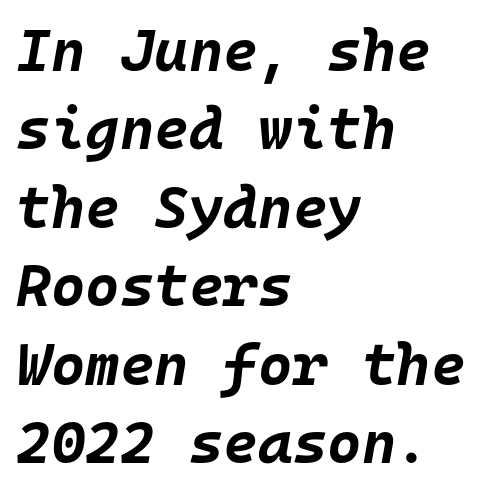
Here the designer chose a console-style face with uniform glyph widths. Heavy-handed strokes throughout: this text is bold. Rows of type keep a routine distance in the vertical direction. Each word holds together tightly as a unit, with standard inter-letter gaps.
